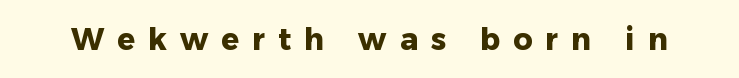
The rendering uses a bold face; every stroke is thick and dark. Serif or sans? Sans — the stroke terminals are bare. Varying glyph widths throughout — classic text-font behaviour. The horizontal fit of the characters is loose and conspicuously gappy. The letters stand upright; this is a roman face.
